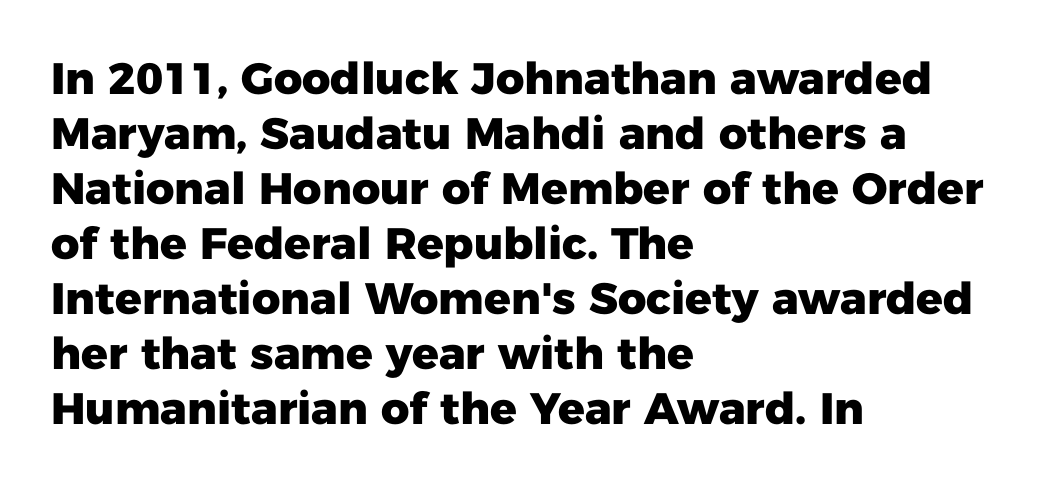
Letters rest on an invisible, unmarked baseline. Thick stems and heavy bowls — unmistakably bold. Character widths vary here, with narrow letters taking less room than wide ones. This sample uses a sans-serif face. The ragged edge is on the right, which tells us the setting is flush left.
